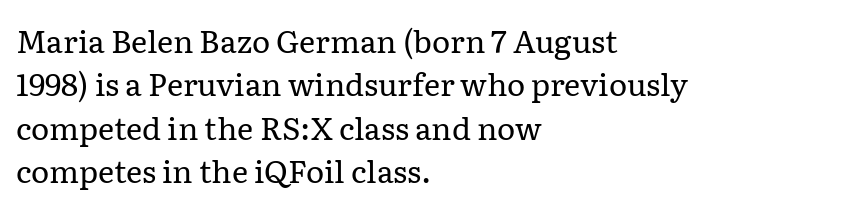
The image shows 31 px regular-weight serif type, upright; set left-aligned, normal line spacing (1.4x), normal letter spacing, not underlined; low stroke contrast and a medium x-height.
